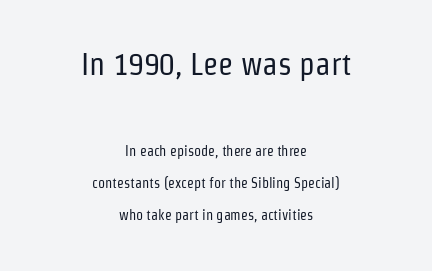
The image shows 31 px regular-weight, condensed sans-serif type, upright; set centered, loose line spacing (2.3x), normal letter spacing, not underlined; the first (top) block is 2.21x larger; low stroke contrast and a medium x-height.
